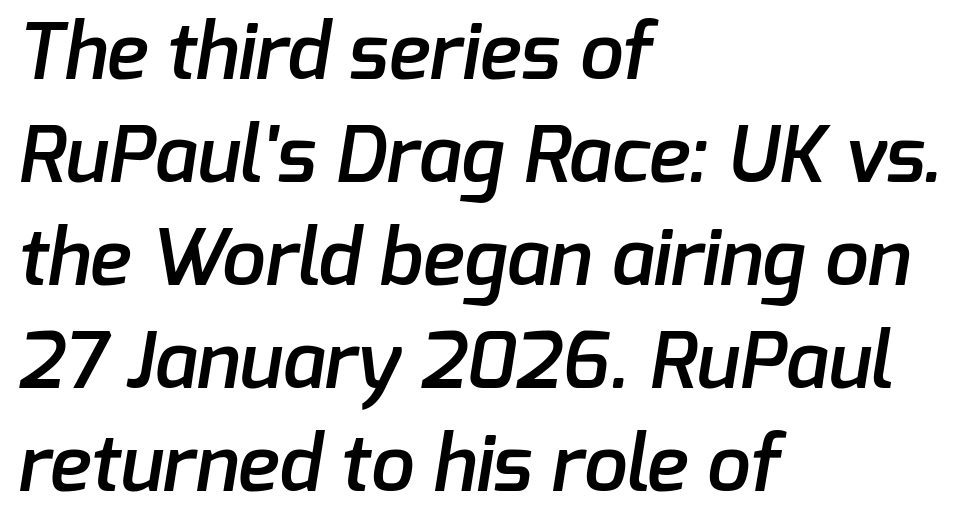
Q: Is the text bold? A: Semi-bold.
Q: Is the typeface a serif or a sans-serif typeface? A: Sans-serif.
Q: Is the text underlined? A: No.
Q: How is the paragraph aligned? A: Left-aligned.
Q: Is the spacing between letters normal or unusually wide? A: Normal.
Q: Is the spacing between lines tight, normal or loose? A: Normal.
Q: Width (condensed, normal, or wide)? A: Normal.
Q: Stroke contrast? A: Low.
Q: x-height? A: Medium.
Q: Monospaced? A: No.
